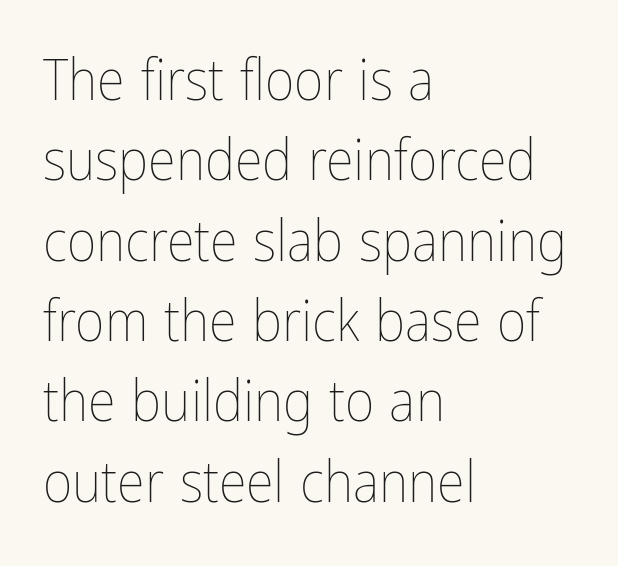
The image shows 57 px thin, condensed type, upright; set left-aligned, normal line spacing (1.41x), normal letter spacing, not underlined; low stroke contrast and a medium x-height.
